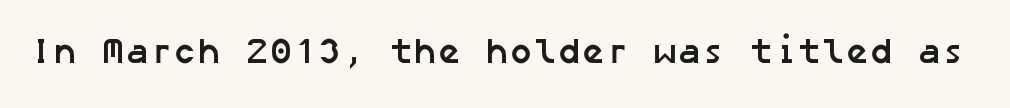
To sum up the face: it is a sans, with no serifs. You could call the tracking neutral — neither tight nor loose. The baseline area is clear. Summary of weight: heavy, a full bold.
